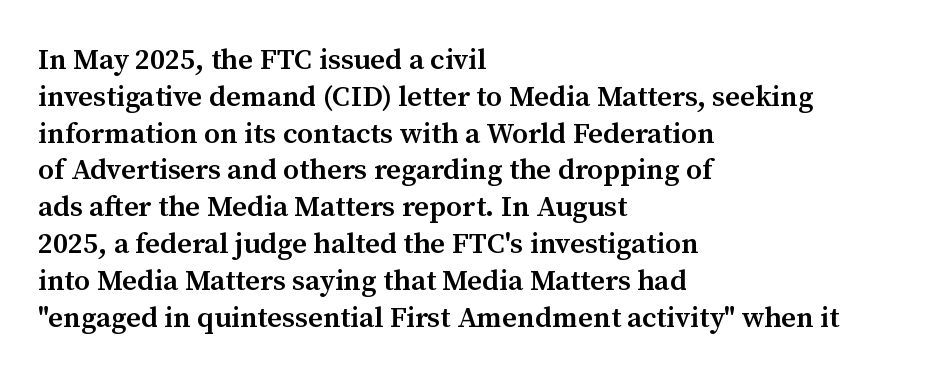
Honestly, there is no underline to notice here at all. Letter spacing: default. Looks like regular typesetting: each glyph gets only the width it needs. These lines carry some extra weight — a demibold, not a full bold.
